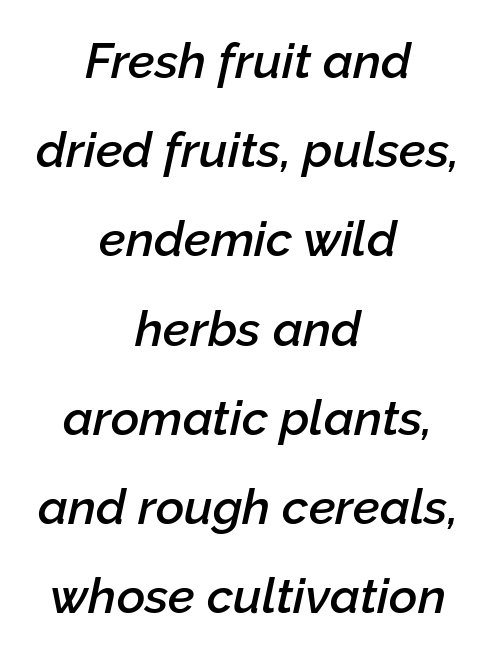
The image shows 49 px semibold type, italic (leaning right); set centered, line spacing 1.82x, normal letter spacing, not underlined; low stroke contrast and a medium x-height.
